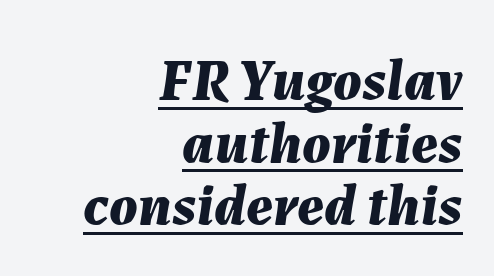
{"italic": "yes", "lean": "right", "slant_degrees": 7, "bold": "yes", "weight": "bold", "width": "normal", "stroke_contrast": "medium", "x_height": "medium", "monospaced": "no", "underline": "yes", "align": "right", "line_spacing": "tight", "line_spacing_ratio": 1.06, "letter_spacing": "normal", "letter_spacing_em": 0.0, "glyph_px": 59}
